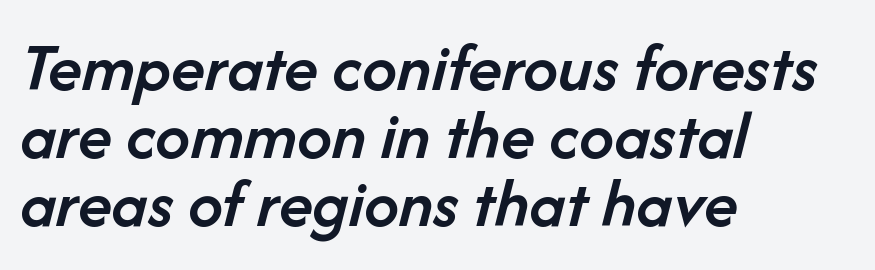
These lines huddle together more closely than default settings would place them. A semibold gives these letters moderate extra thickness, short of bold. Standard letterfit; no display-style spreading of the glyphs. Each line starts at the same left margin while the right side varies.
